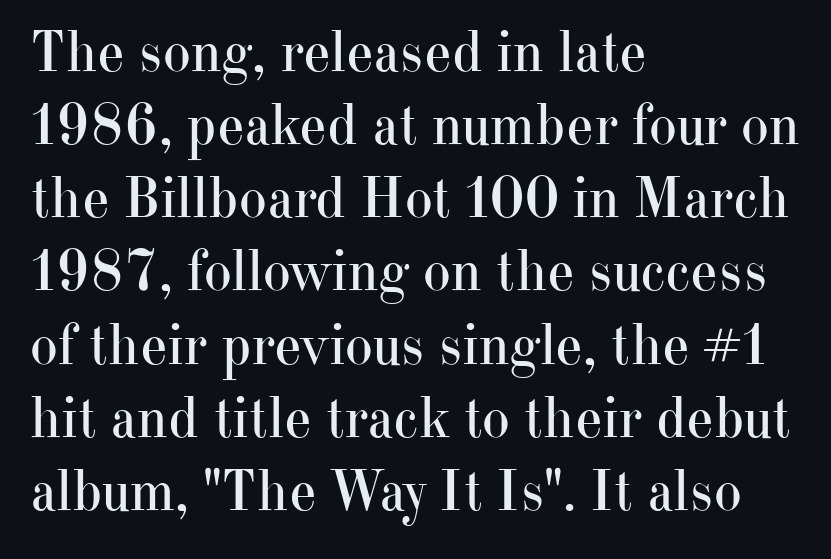
Q: Is the text bold? A: No.
Q: Is the text italic (slanted)? A: No, it is upright.
Q: Is the typeface a serif or a sans-serif typeface? A: Serif.
Q: Is the text underlined? A: No.
Q: How is the paragraph aligned? A: Left-aligned.
Q: Is the spacing between letters normal or unusually wide? A: Normal.
Q: Width (condensed, normal, or wide)? A: Normal.
Q: Stroke contrast? A: High.
Q: x-height? A: Small.
Q: Monospaced? A: No.
